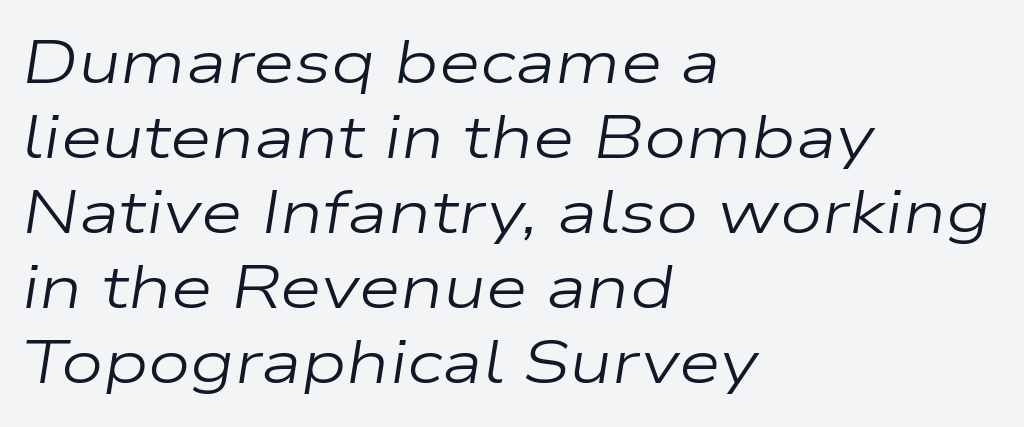
This sample has the flowing, uneven cadence of proportional lettering. The type is set solid horizontally, with unmodified tracking. Baseline-to-baseline distance is the conventional proportion of letter height. This rendering uses left alignment, leaving the right contour irregular. Each row of text sits above clean, open space. This is not heavy type; no bold has been used.
